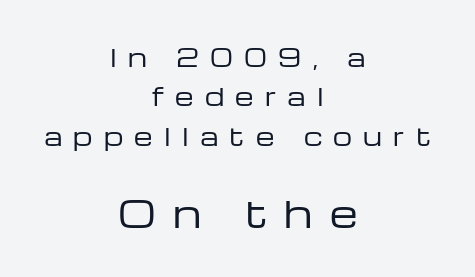
The image shows 36 px regular-weight, wide sans-serif type, upright; set centered, normal line spacing (1.64x), unusually wide letter spacing (+0.47 em), not underlined; the second (bottom) block is 1.5x larger; low stroke contrast and a medium x-height.
